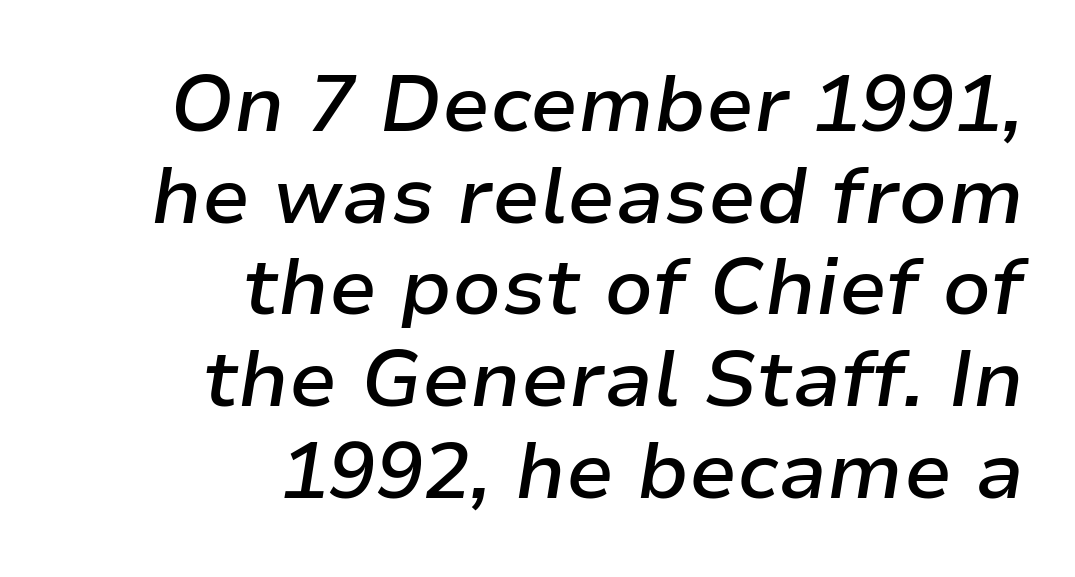
{"italic": "yes", "lean": "right", "slant_degrees": 9, "bold": "semi", "weight": "semibold", "width": "normal", "stroke_contrast": "low", "x_height": "medium", "monospaced": "no", "underline": "no", "align": "right", "line_spacing_ratio": 1.16, "letter_spacing": "normal", "letter_spacing_em": 0.0, "glyph_px": 79}
